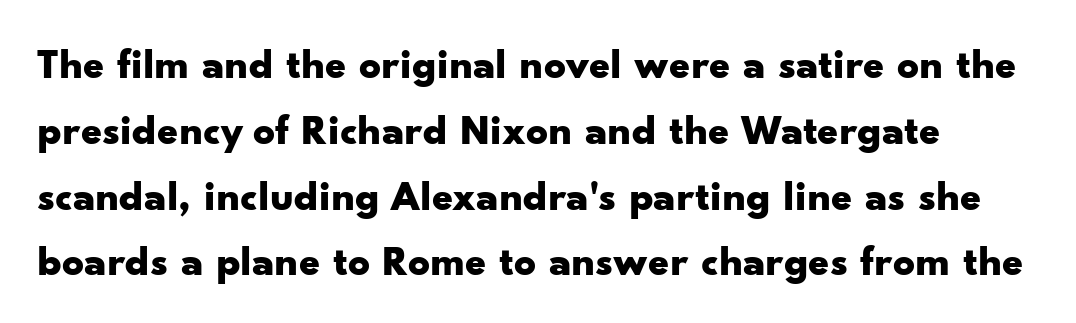
The image shows 43 px bold, wide sans-serif type, upright; set normal line spacing (1.53x), normal letter spacing, not underlined; low stroke contrast and a small x-height.
